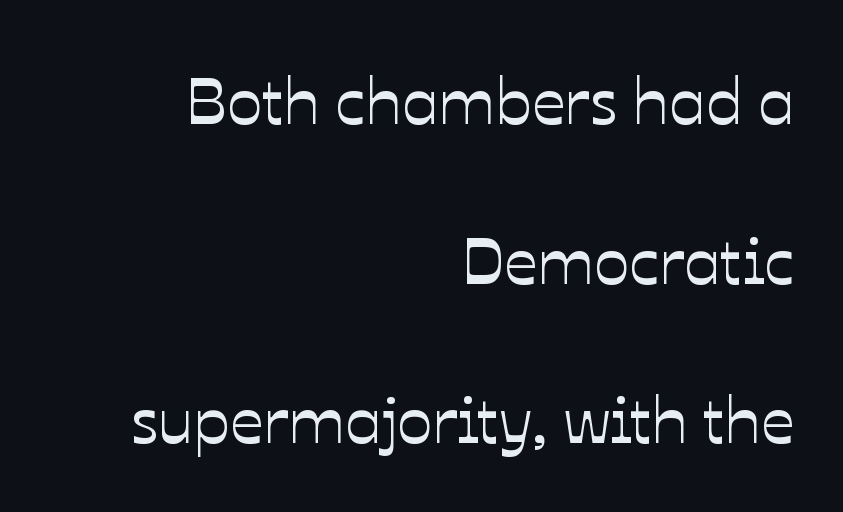
{"italic": "no", "width": "normal", "stroke_contrast": "low", "x_height": "medium", "monospaced": "no", "underline": "no", "align": "right", "line_spacing": "loose", "line_spacing_ratio": 2.42, "letter_spacing": "normal", "letter_spacing_em": 0.0, "glyph_px": 66}
